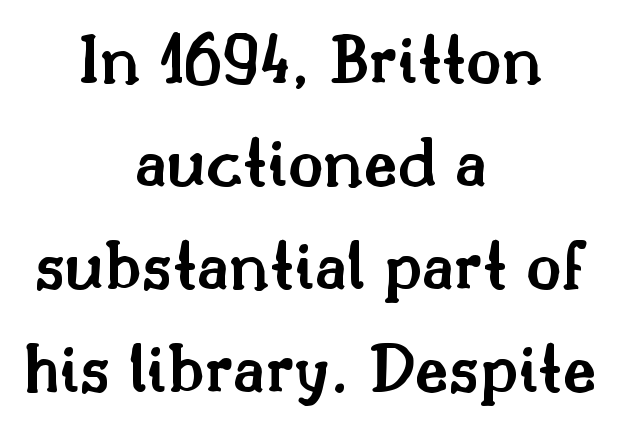
The image shows 73 px semibold serif type, upright; set centered, normal line spacing (1.41x), normal letter spacing, not underlined; medium stroke contrast and a small x-height.
